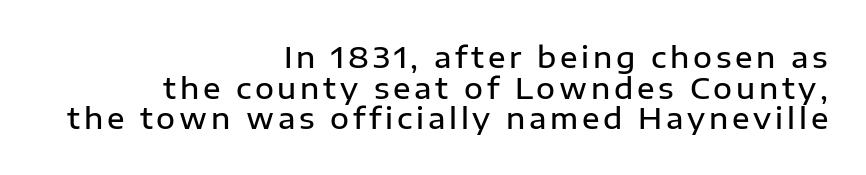
The image shows 29 px semibold sans-serif type, upright; set right-aligned, tight line spacing (1.06x), not underlined; low stroke contrast and a medium x-height.
